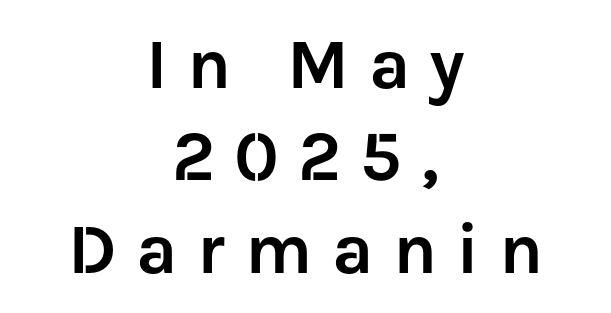
These lines are composed in type without serifs. Posture: upright roman. Underline: absent. Proportional: the letters do not fall into vertical columns. The face used here is rendered with a markedly widened letterfit. The block of text has a typical density, with ordinary space between rows.
